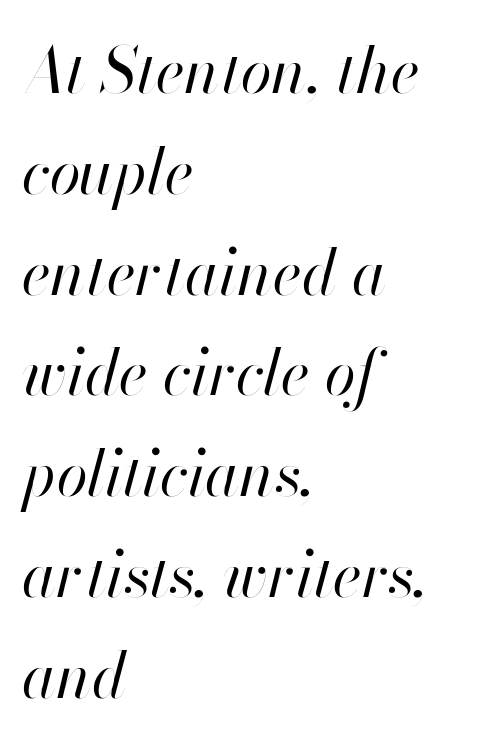
Q: Is the text bold? A: No.
Q: Is the text italic (slanted)? A: Yes, it leans right by about 13 degrees.
Q: Is the text underlined? A: No.
Q: How is the paragraph aligned? A: Left-aligned.
Q: Is the spacing between letters normal or unusually wide? A: Normal.
Q: Is the spacing between lines tight, normal or loose? A: Normal.
Q: Width (condensed, normal, or wide)? A: Normal.
Q: Stroke contrast? A: High.
Q: x-height? A: Small.
Q: Monospaced? A: No.
